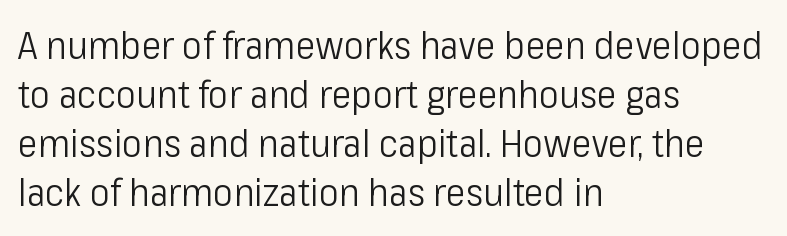
{"serif": "no", "italic": "no", "bold": "no", "weight": "light", "width": "condensed", "stroke_contrast": "low", "x_height": "medium", "monospaced": "no", "underline": "no", "align": "left", "line_spacing": "normal", "line_spacing_ratio": 1.29, "letter_spacing": "normal", "letter_spacing_em": 0.0, "glyph_px": 38}
